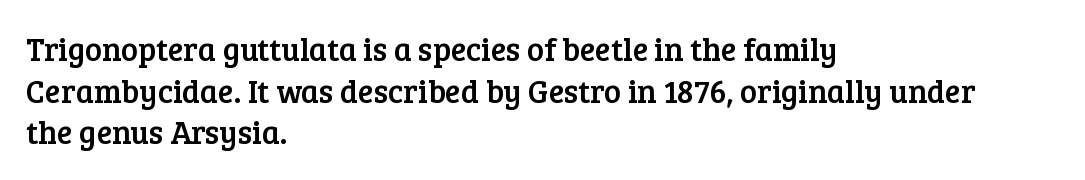
{"serif": "yes", "italic": "no", "width": "normal", "stroke_contrast": "low", "x_height": "medium", "monospaced": "no", "underline": "no", "align": "left", "line_spacing": "normal", "line_spacing_ratio": 1.3, "letter_spacing": "normal", "letter_spacing_em": 0.0, "glyph_px": 32}
